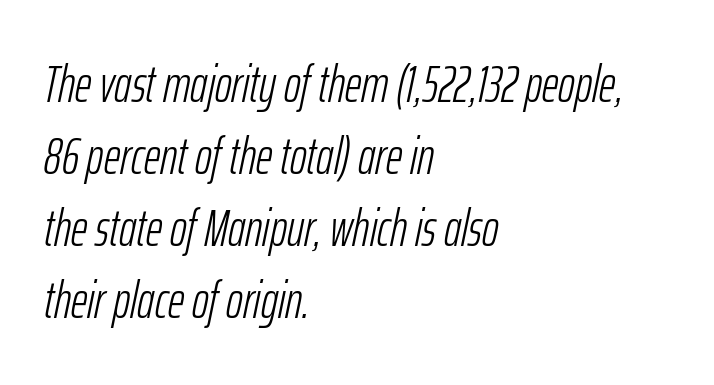
Horizontal alignment here is leftward, the default for most running prose. Emphasis-style slanted type is in use. Vertically, the passage feels balanced, rows spaced as you'd expect. The specimen omits any rule beneath the text block's lines.
